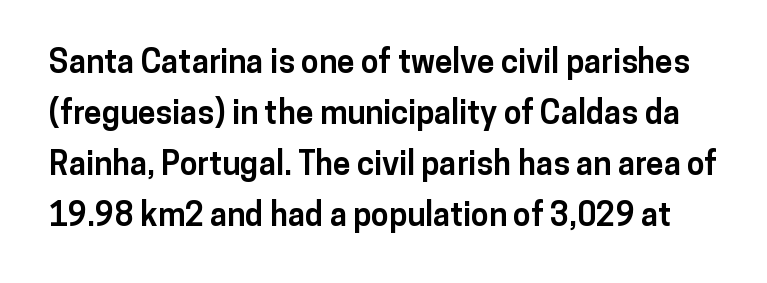
Q: Is the text bold? A: Yes.
Q: Is the text italic (slanted)? A: No, it is upright.
Q: Is the typeface a serif or a sans-serif typeface? A: Sans-serif.
Q: Is the text underlined? A: No.
Q: Is the spacing between letters normal or unusually wide? A: Normal.
Q: Is the spacing between lines tight, normal or loose? A: Normal.
Q: Width (condensed, normal, or wide)? A: Normal.
Q: Stroke contrast? A: Low.
Q: x-height? A: Medium.
Q: Monospaced? A: No.
